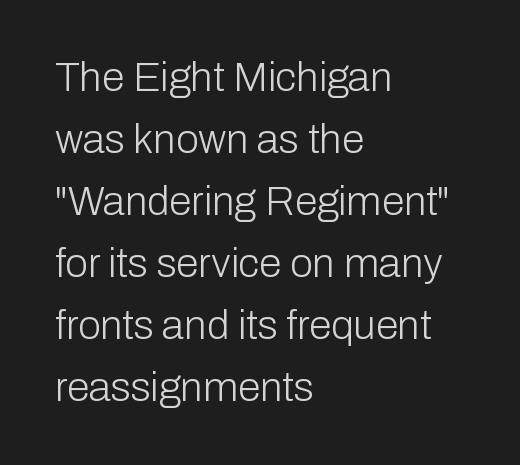
Q: Is the text bold? A: No.
Q: Is the text italic (slanted)? A: No, it is upright.
Q: Is the typeface a serif or a sans-serif typeface? A: Sans-serif.
Q: Is the text underlined? A: No.
Q: How is the paragraph aligned? A: Left-aligned.
Q: Is the spacing between letters normal or unusually wide? A: Normal.
Q: Is the spacing between lines tight, normal or loose? A: Normal.
Q: Width (condensed, normal, or wide)? A: Normal.
Q: Stroke contrast? A: Low.
Q: x-height? A: Medium.
Q: Monospaced? A: No.
